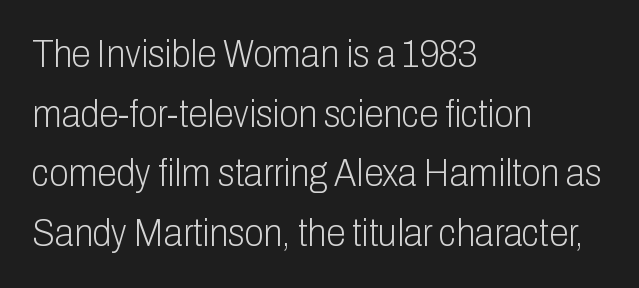
The typeface chosen for these lines omits serifs. Line spacing here is normal. You could call the tracking neutral — neither tight nor loose. The letters stand upright; this is a roman face. Left-aligned paragraph, ragged on the right.
